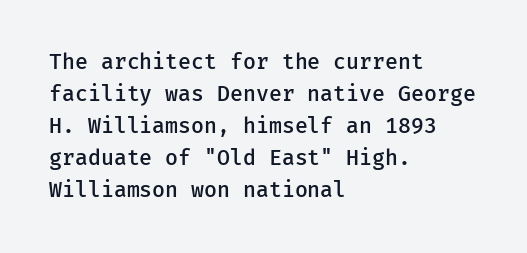
{"italic": "no", "bold": "semi", "underline": "no", "align": "left", "line_spacing": "normal", "line_spacing_ratio": 1.52, "letter_spacing": "normal", "letter_spacing_em": 0.0, "glyph_px": 21}
